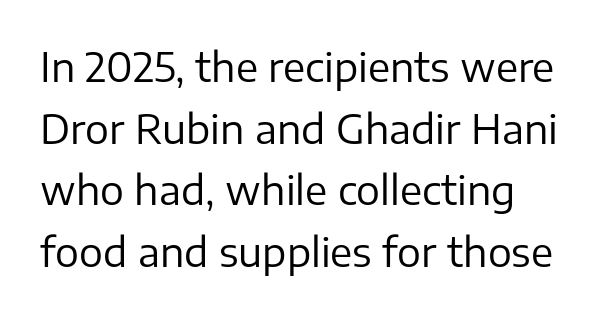
{"serif": "no", "italic": "no", "bold": "no", "weight": "regular", "width": "normal", "stroke_contrast": "low", "x_height": "medium", "monospaced": "no", "underline": "no", "line_spacing": "normal", "line_spacing_ratio": 1.54, "letter_spacing": "normal", "letter_spacing_em": 0.0, "glyph_px": 40}
